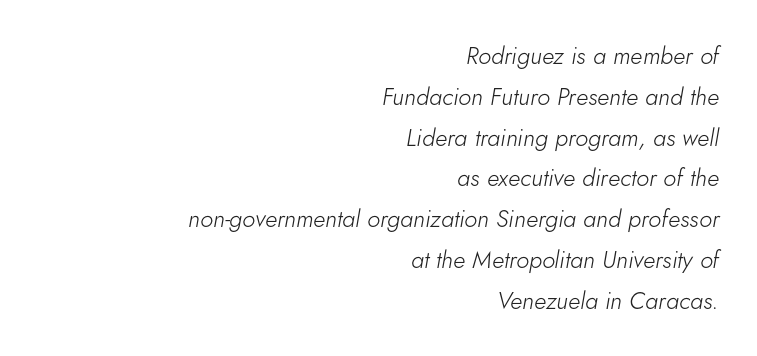
A bare baseline throughout the passage. These lines were composed using italics. No heavy texture on the line: the type isn't bold. The space between consecutive lines is moderate. Students, note that the glyphs here touch the page at normal intervals.
